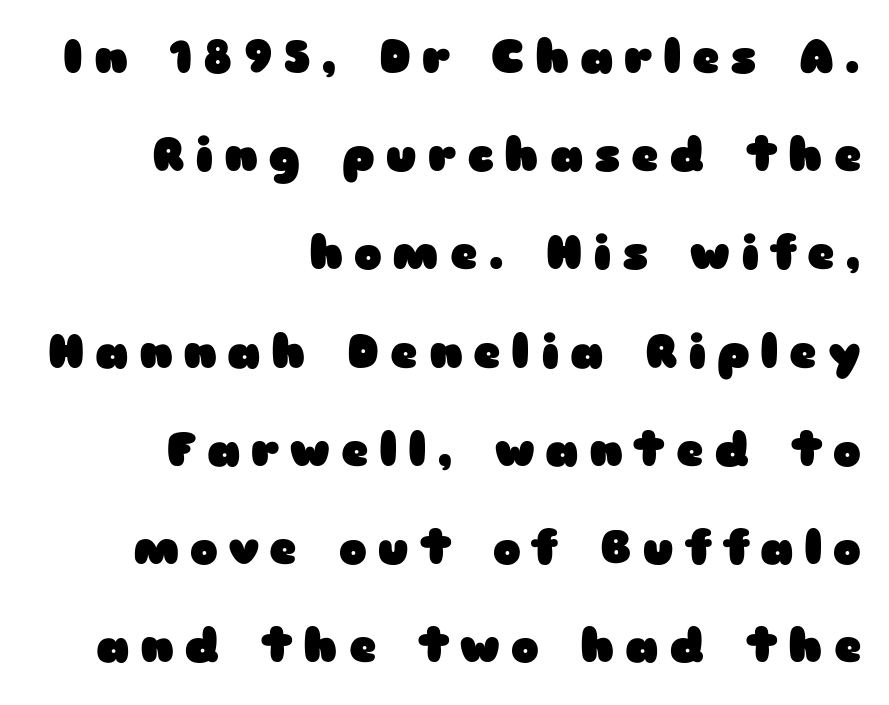
The image shows 47 px heavy, wide sans-serif type, upright; set right-aligned, loose line spacing (2.09x), unusually wide letter spacing (+0.23 em), not underlined; low stroke contrast and a medium x-height.
